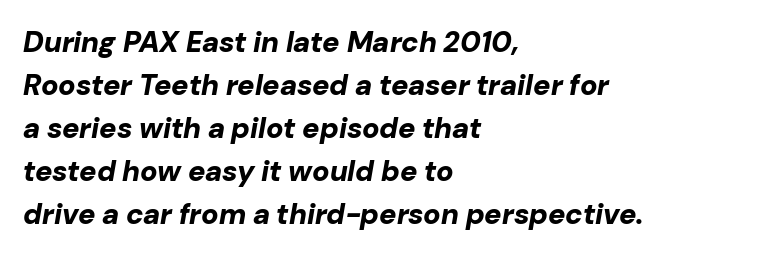
Q: Is the text bold? A: Yes.
Q: Is the text italic (slanted)? A: Yes, it leans right by about 10 degrees.
Q: Is the text underlined? A: No.
Q: How is the paragraph aligned? A: Left-aligned.
Q: Is the spacing between letters normal or unusually wide? A: Normal.
Q: Is the spacing between lines tight, normal or loose? A: Normal.
Q: Width (condensed, normal, or wide)? A: Normal.
Q: Stroke contrast? A: Low.
Q: x-height? A: Medium.
Q: Monospaced? A: No.
